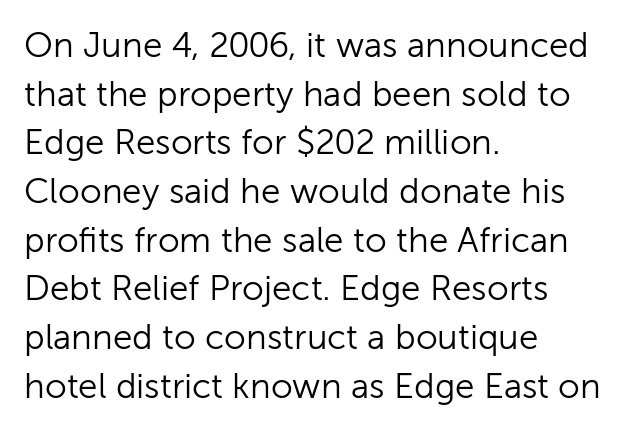
{"serif": "no", "italic": "no", "bold": "no", "weight": "light", "width": "normal", "stroke_contrast": "low", "x_height": "medium", "monospaced": "no", "underline": "no", "align": "left", "line_spacing": "normal", "line_spacing_ratio": 1.39, "letter_spacing": "normal", "letter_spacing_em": 0.0, "glyph_px": 35}
